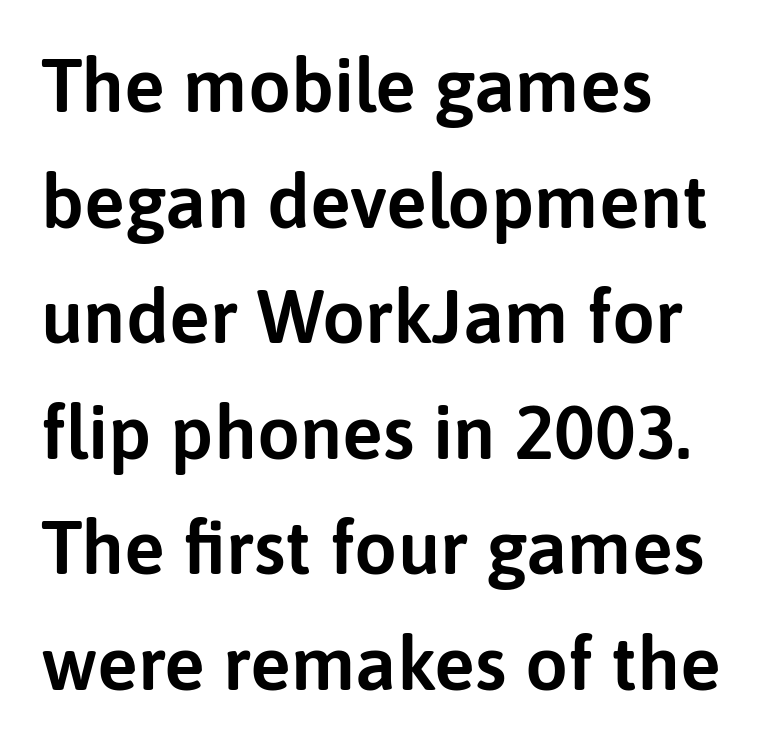
The image shows 76 px sans-serif type, upright; set left-aligned, normal line spacing (1.52x), normal letter spacing, not underlined; low stroke contrast and a medium x-height.
